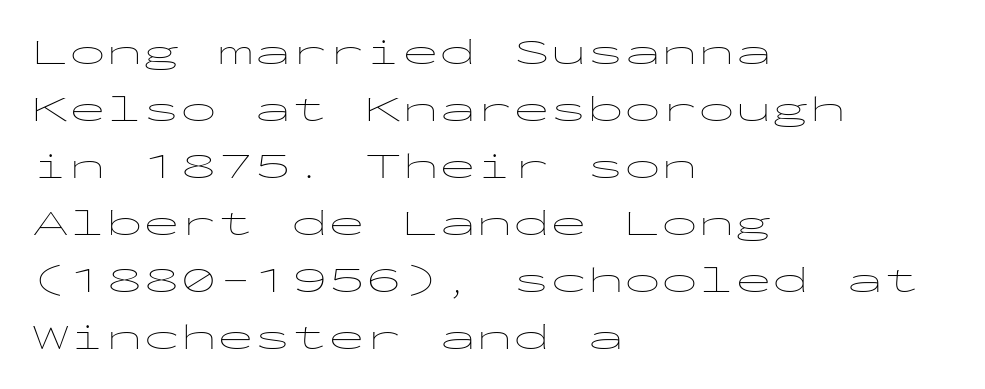
Leading: standard. These lines were composed using upright roman letters. The face used here is rendered with its standard letterfit. Think of a typewriter: that constant character pitch is what you see here. Bold? No — there's no thickening of the strokes. Observe the absence of serifs on each vertical stroke in this sample.
